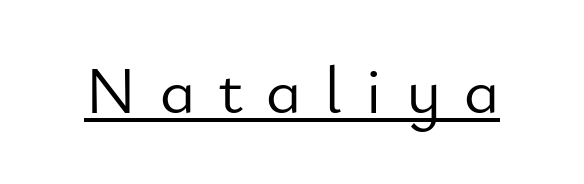
The letters carry no serifs — their stems end cleanly without finishing strokes. Do the characters align in a grid? No, the font is proportional. This sample uses expanded letter spacing, leaving extra air between glyphs. The glyphs are accompanied by a horizontal stroke just below them. Italic: no, the glyphs are upright roman. The cut favours lightness, reaching ordinary text weight at its darkest.
